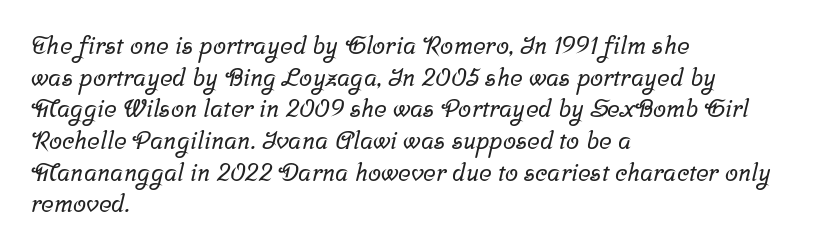
The image shows 24 px text type; set left-aligned, normal line spacing (1.32x), normal letter spacing, not underlined.
